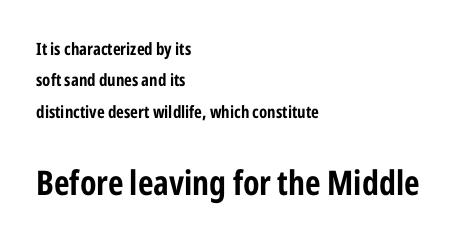
Each letter keeps its own natural width here, so spacing adapts to shape. The face used here appears at its bigger size in the lower chunk. Stroke terminals: plain, sans-serif. Descenders are the only things crossing below the line.
